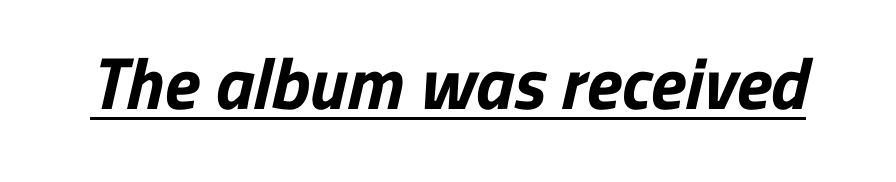
Q: Is the text bold? A: Yes.
Q: Is the typeface a serif or a sans-serif typeface? A: Sans-serif.
Q: Is the text underlined? A: Yes.
Q: Is the spacing between letters normal or unusually wide? A: Normal.
Q: Width (condensed, normal, or wide)? A: Normal.
Q: Stroke contrast? A: Low.
Q: x-height? A: Medium.
Q: Monospaced? A: No.
